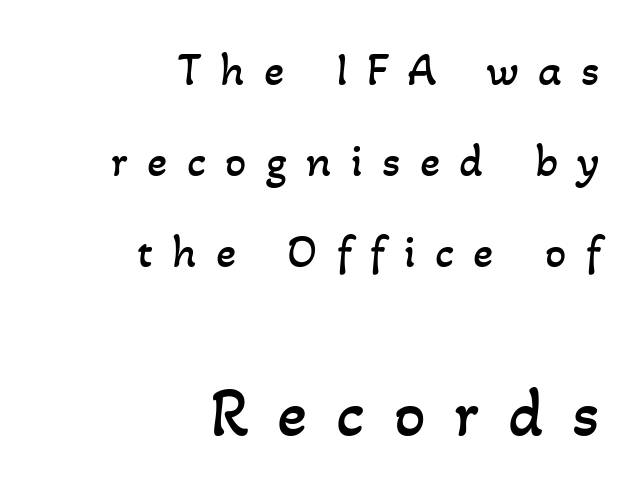
The image shows 70 px regular-weight type; set right-aligned, loose line spacing (1.94x), unusually wide letter spacing (+0.41 em), not underlined; the second (bottom) block is 1.49x larger; low stroke contrast and a small x-height.
